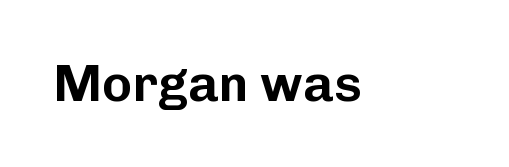
Q: Is the text italic (slanted)? A: No, it is upright.
Q: Is the typeface a serif or a sans-serif typeface? A: Sans-serif.
Q: Is the text underlined? A: No.
Q: Is the spacing between letters normal or unusually wide? A: Normal.
Q: Width (condensed, normal, or wide)? A: Normal.
Q: Stroke contrast? A: Low.
Q: x-height? A: Medium.
Q: Monospaced? A: No.
